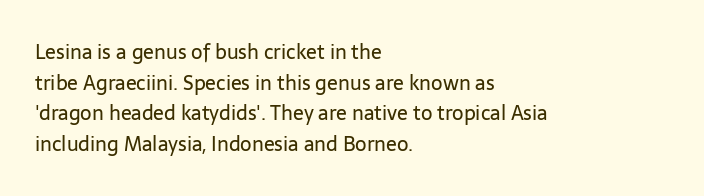
The image shows 20 px text type, upright; set left-aligned, normal line spacing (1.53x), normal letter spacing, not underlined.
